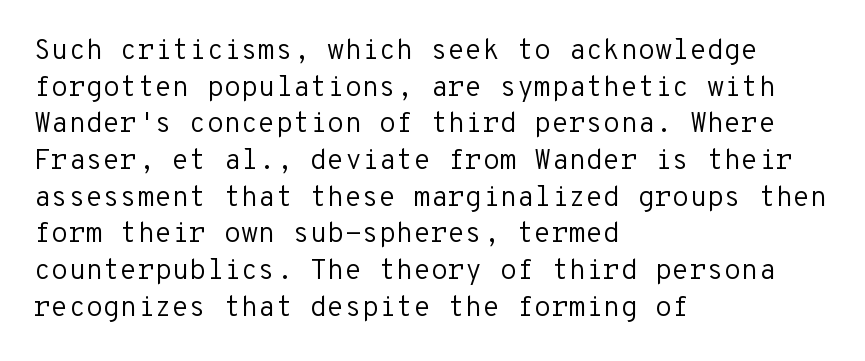
Check the space under the baseline: it is left empty. The passage shown stacks its lines at a standard gap. No heavy texture on the line: the type isn't bold. You could call the tracking neutral — neither tight nor loose.
